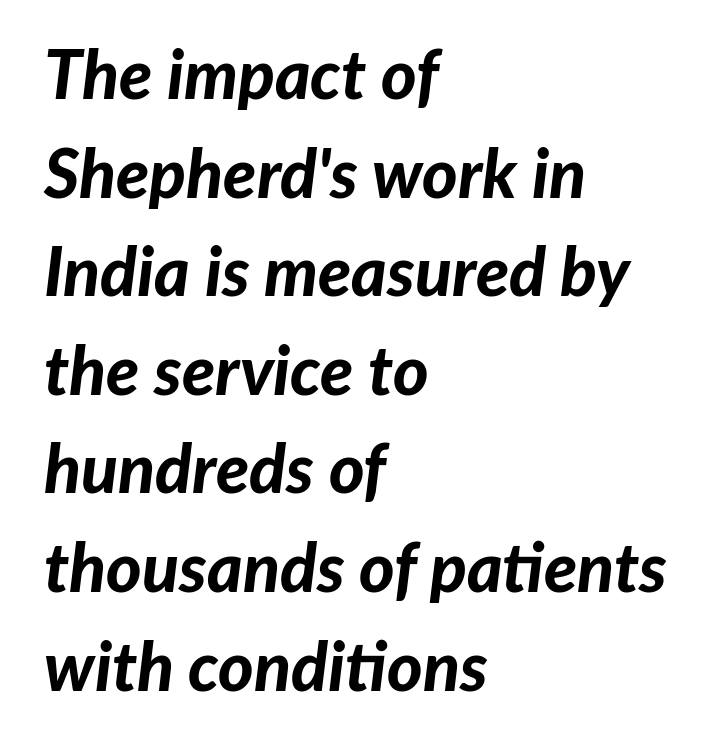
Q: Is the text bold? A: Yes.
Q: Is the text italic (slanted)? A: Yes, it leans right by about 7 degrees.
Q: Is the text underlined? A: No.
Q: How is the paragraph aligned? A: Left-aligned.
Q: Is the spacing between letters normal or unusually wide? A: Normal.
Q: Is the spacing between lines tight, normal or loose? A: Normal.
Q: Width (condensed, normal, or wide)? A: Normal.
Q: Stroke contrast? A: Low.
Q: x-height? A: Medium.
Q: Monospaced? A: No.
